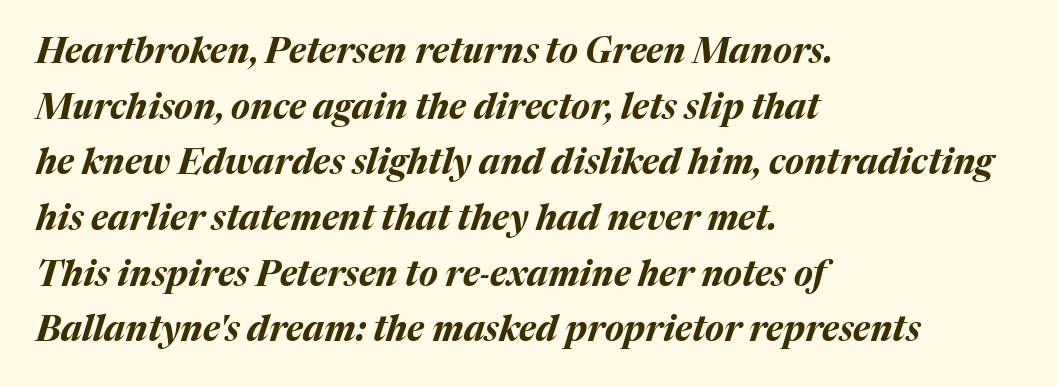
The image shows 35 px bold type, italic (leaning right); set left-aligned, normal line spacing (1.59x), normal letter spacing, not underlined; medium stroke contrast and a medium x-height.
